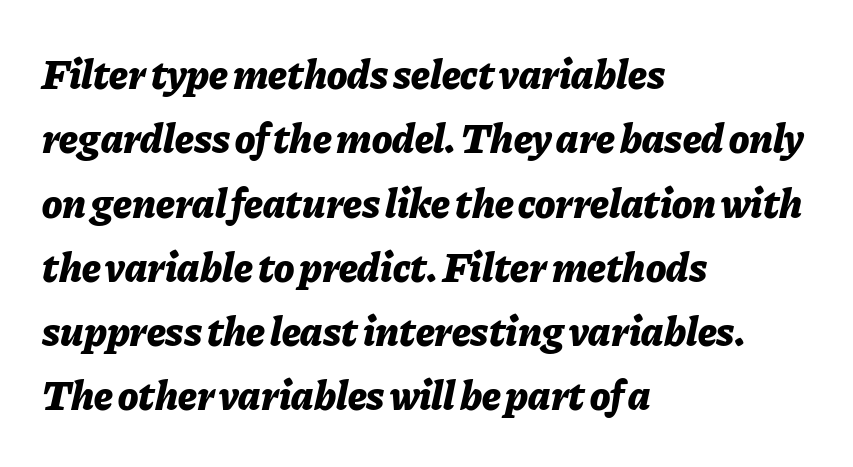
The image shows 42 px bold type, italic (leaning right); set left-aligned, normal line spacing (1.53x), normal letter spacing, not underlined; low stroke contrast and a medium x-height.
